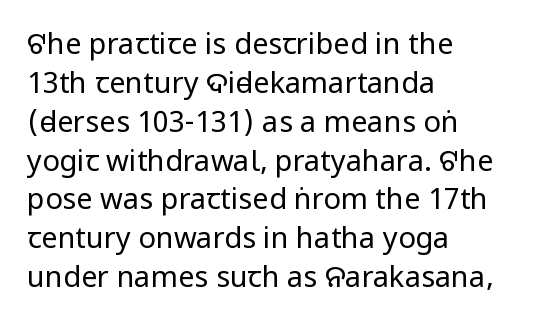
Quick note: interline space is typical. The letters look calm and open, with moderate or lighter stems. Anything drawn beneath the words? Only blank space. The lines in this sample share a left origin and differ only in where they stop. Is this a sans? Yes — the strokes have no serifs.
